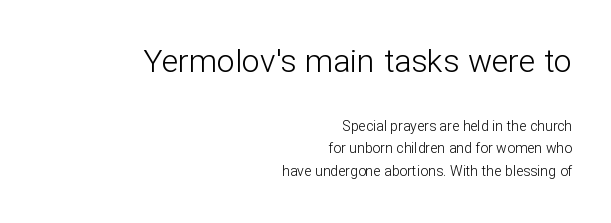
The image shows 32 px light sans-serif type, upright; set right-aligned, normal line spacing (1.6x), normal letter spacing, not underlined; the first (top) block is 2.29x larger; low stroke contrast and a medium x-height.
